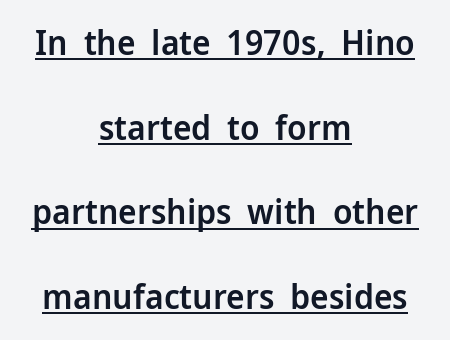
{"serif": "no", "italic": "no", "bold": "semi", "weight": "semibold", "width": "normal", "stroke_contrast": "low", "x_height": "medium", "monospaced": "no", "underline": "yes", "align": "center", "line_spacing": "loose", "line_spacing_ratio": 2.42, "letter_spacing": "normal", "letter_spacing_em": 0.0, "glyph_px": 35}
